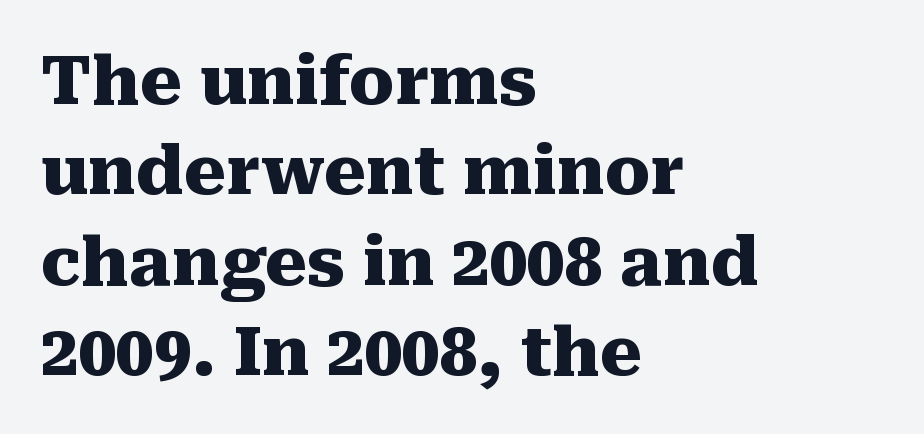
{"serif": "yes", "italic": "no", "bold": "yes", "weight": "heavy", "width": "normal", "stroke_contrast": "medium", "x_height": "medium", "monospaced": "no", "underline": "no", "align": "left", "line_spacing": "normal", "line_spacing_ratio": 1.35, "letter_spacing": "normal", "letter_spacing_em": 0.0, "glyph_px": 67}
